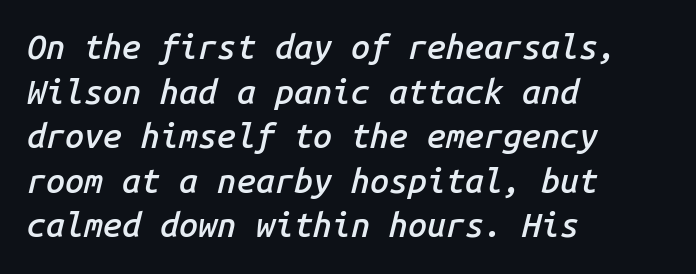
Q: Is the text bold? A: Semi-bold.
Q: Is the text italic (slanted)? A: Yes, it leans right by about 14 degrees.
Q: Is the text underlined? A: No.
Q: How is the paragraph aligned? A: Left-aligned.
Q: Is the spacing between letters normal or unusually wide? A: Normal.
Q: Is the spacing between lines tight, normal or loose? A: Normal.
Q: Width (condensed, normal, or wide)? A: Normal.
Q: Stroke contrast? A: Low.
Q: x-height? A: Medium.
Q: Monospaced? A: Yes.
